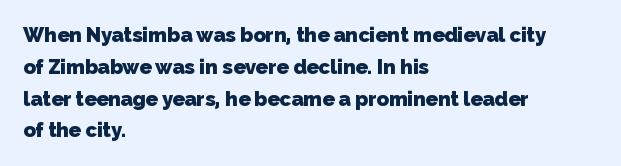
The image shows 20 px bold type; set left-aligned, normal line spacing (1.59x), normal letter spacing, not underlined.
